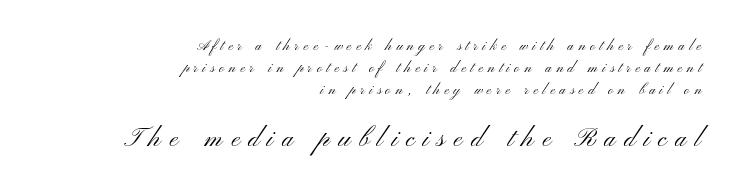
The image shows 26 px text type; set right-aligned, normal line spacing (1.56x), unusually wide letter spacing (+0.33 em), not underlined; the second (bottom) block is 1.86x larger.
